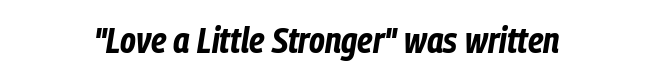
Q: Is the text bold? A: Yes.
Q: Is the text italic (slanted)? A: Yes, it leans right by about 9 degrees.
Q: Is the text underlined? A: No.
Q: Is the spacing between letters normal or unusually wide? A: Normal.
Q: Width (condensed, normal, or wide)? A: Condensed.
Q: Stroke contrast? A: Low.
Q: x-height? A: Medium.
Q: Monospaced? A: No.
